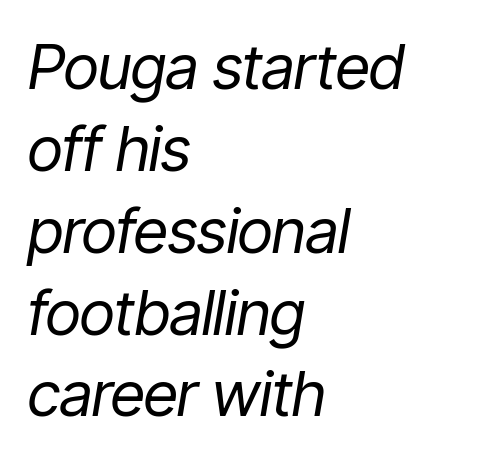
Weight: not bold — regular or lighter. Notice how the passage keeps a crisp vertical edge on the left only. Underline: absent. These lines are rendered in a variable-pitch font.
